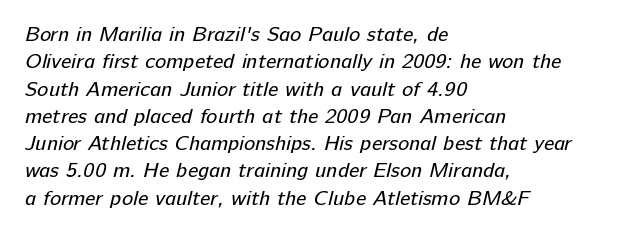
{"bold": "no", "underline": "no", "align": "left", "line_spacing": "normal", "line_spacing_ratio": 1.3, "letter_spacing": "normal", "letter_spacing_em": 0.0, "glyph_px": 21}
